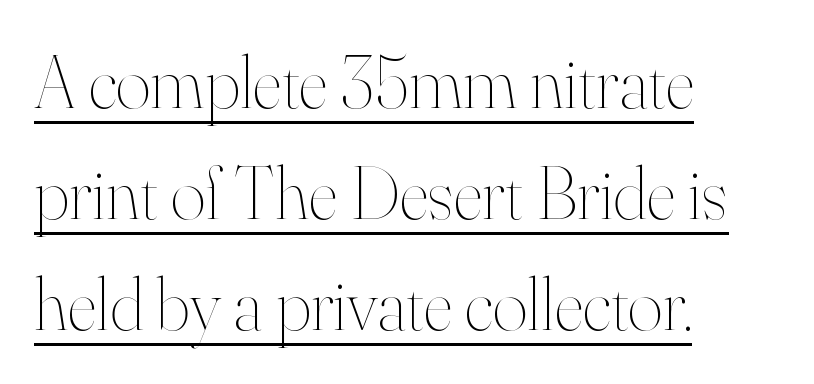
The image shows 75 px thin type, upright; set left-aligned, normal line spacing (1.48x), normal letter spacing, underlined; high stroke contrast and a small x-height.
